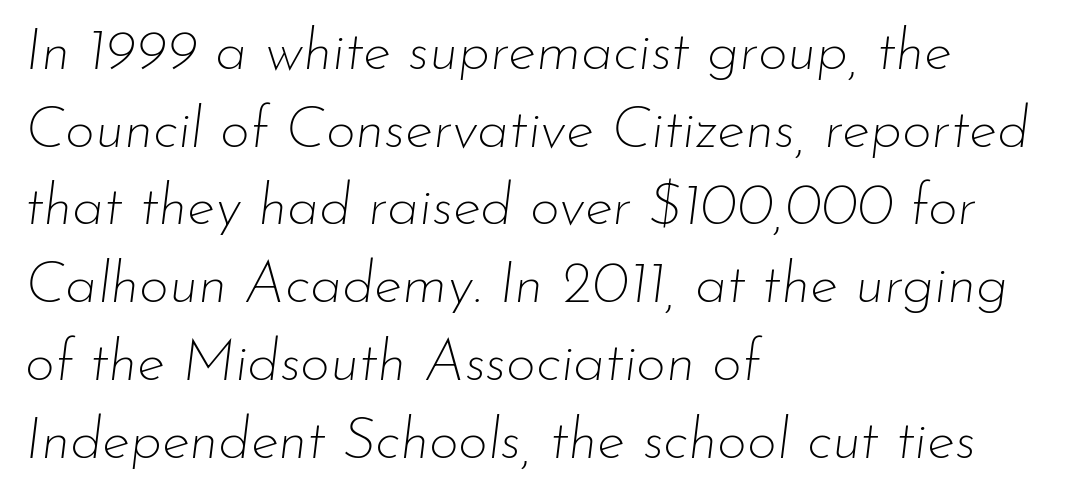
Rendered with sloped, italic letterforms. The horizontal fit of the characters is conventional and even. Each stroke keeps to a modest, everyday thickness or less. The strip under each line holds only bare page.
